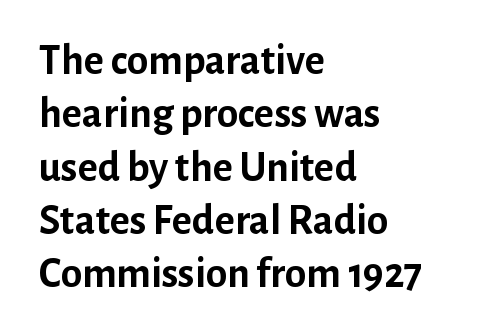
Q: Is the text bold? A: Yes.
Q: Is the text italic (slanted)? A: No, it is upright.
Q: Is the typeface a serif or a sans-serif typeface? A: Sans-serif.
Q: Is the text underlined? A: No.
Q: How is the paragraph aligned? A: Left-aligned.
Q: Is the spacing between letters normal or unusually wide? A: Normal.
Q: Width (condensed, normal, or wide)? A: Normal.
Q: Stroke contrast? A: Low.
Q: x-height? A: Medium.
Q: Monospaced? A: No.
